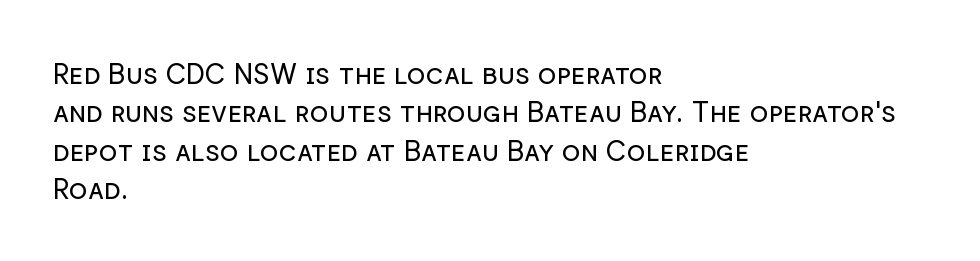
The paragraph shown leans on its left margin. The specimen omits any rule beneath the text block's lines. The passage shown stacks its lines at a standard gap. Are there feet on the stems? There aren't — it's a sans. Standard letterfit; no display-style spreading of the glyphs. The letters look calm and open, with moderate or lighter stems.
